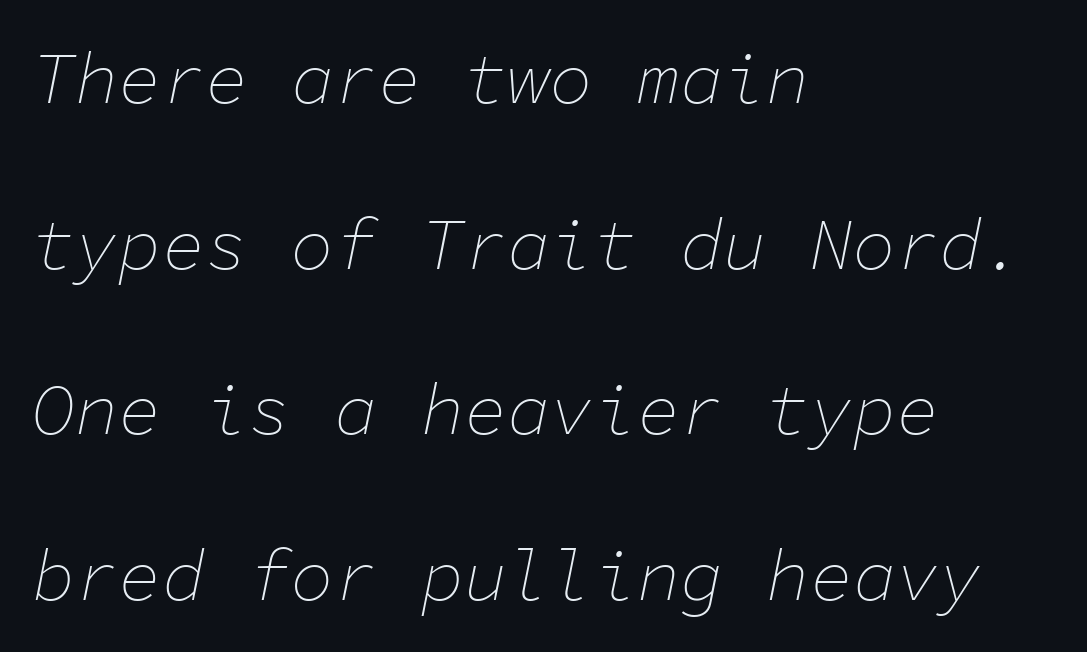
The typesetting does not lean heavy: it is not bold. Nothing unusual about the tracking: characters are spaced as the font intends. Line beginnings align vertically; line endings do not. Widely set lines give the paragraph a tall, airy silhouette. Compared with ordinary roman type, these characters are visibly tilted.
